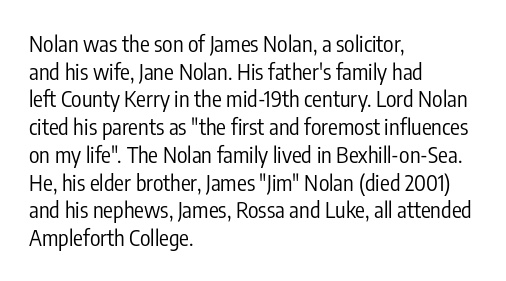
The typeface has the unassuming heft of standard copy or less. Vertical strokes here are truly vertical. A clean baseline with only descenders dipping below it. Default kerning and tracking; the words read as compact shapes.
